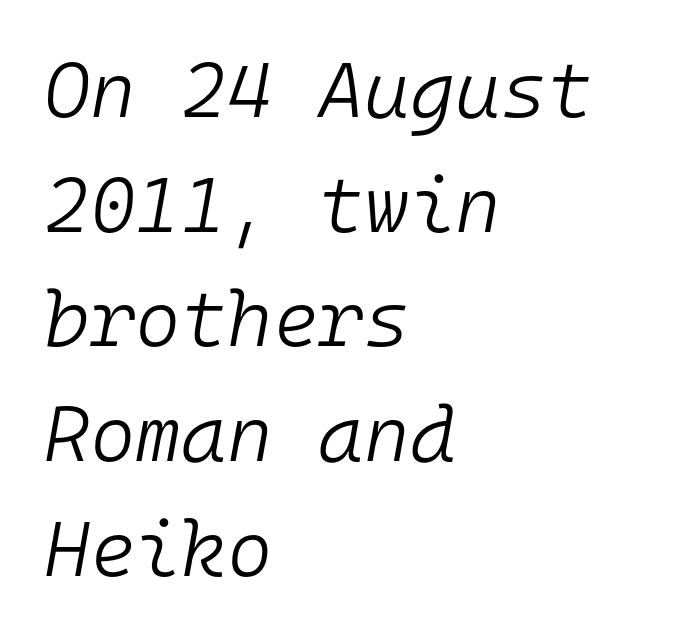
The letters look calm and open, with moderate or lighter stems. Does the copy run flush right? No — it runs flush left. The line-height multiplier appears to be the usual default. Italic: yes, the glyphs are oblique.
